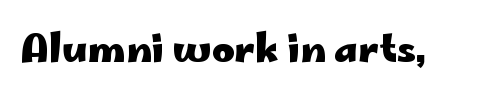
The image shows 38 px heavy, wide sans-serif type, upright; set normal letter spacing, not underlined; low stroke contrast and a small x-height.
